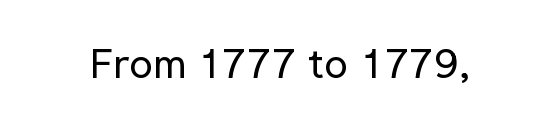
{"serif": "no", "italic": "no", "bold": "no", "weight": "regular", "width": "normal", "stroke_contrast": "low", "x_height": "medium", "monospaced": "no", "underline": "no", "letter_spacing": "normal", "letter_spacing_em": 0.0, "glyph_px": 41}
